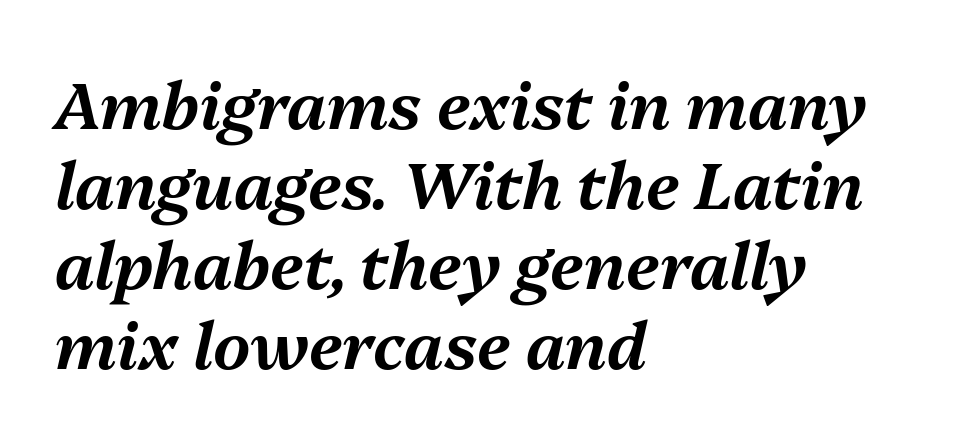
Q: Is the text italic (slanted)? A: Yes, it leans right by about 13 degrees.
Q: Is the text underlined? A: No.
Q: How is the paragraph aligned? A: Left-aligned.
Q: Is the spacing between letters normal or unusually wide? A: Normal.
Q: Width (condensed, normal, or wide)? A: Normal.
Q: Stroke contrast? A: Medium.
Q: x-height? A: Medium.
Q: Monospaced? A: No.
